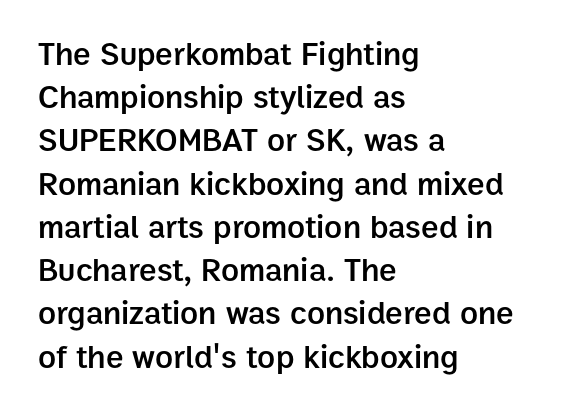
Q: Is the text bold? A: Semi-bold.
Q: Is the text italic (slanted)? A: No, it is upright.
Q: Is the typeface a serif or a sans-serif typeface? A: Sans-serif.
Q: Is the text underlined? A: No.
Q: How is the paragraph aligned? A: Left-aligned.
Q: Is the spacing between letters normal or unusually wide? A: Normal.
Q: Is the spacing between lines tight, normal or loose? A: Normal.
Q: Width (condensed, normal, or wide)? A: Normal.
Q: Stroke contrast? A: Low.
Q: x-height? A: Medium.
Q: Monospaced? A: No.
